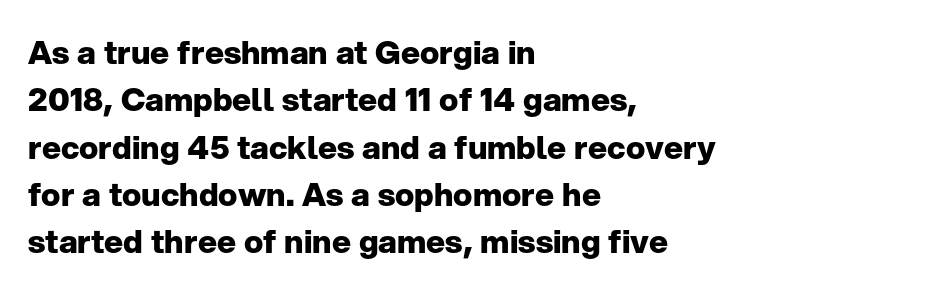
Q: Is the text bold? A: Yes.
Q: Is the text italic (slanted)? A: No, it is upright.
Q: Is the typeface a serif or a sans-serif typeface? A: Sans-serif.
Q: Is the text underlined? A: No.
Q: How is the paragraph aligned? A: Left-aligned.
Q: Is the spacing between letters normal or unusually wide? A: Normal.
Q: Is the spacing between lines tight, normal or loose? A: Normal.
Q: Width (condensed, normal, or wide)? A: Normal.
Q: Stroke contrast? A: Low.
Q: x-height? A: Medium.
Q: Monospaced? A: No.
